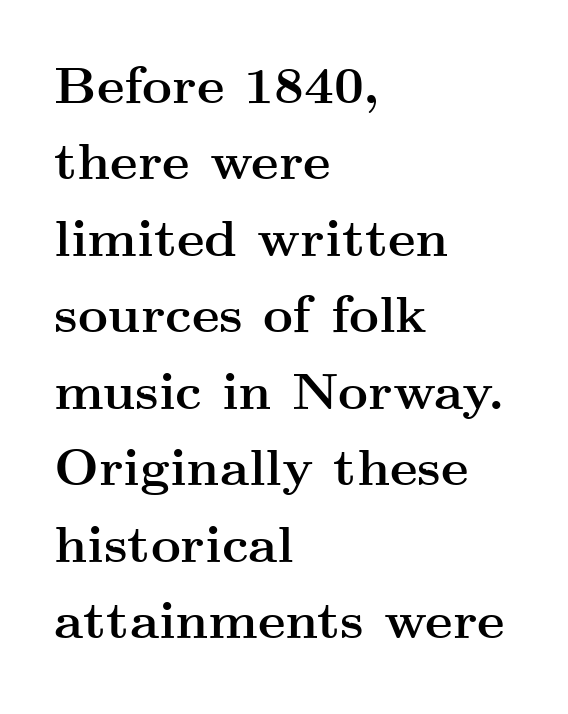
The image shows 52 px semibold, wide serif type, upright; set left-aligned, normal line spacing (1.47x), normal letter spacing, not underlined; medium stroke contrast and a small x-height.
